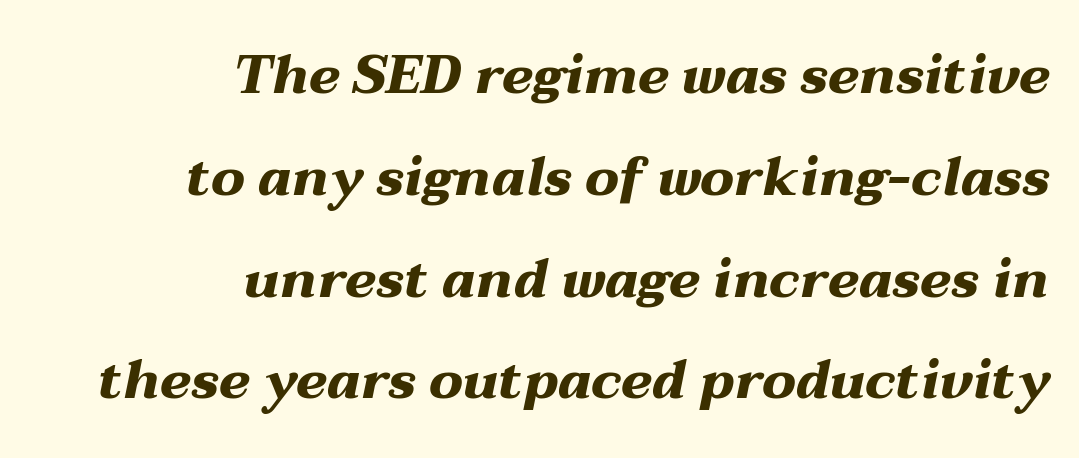
Q: Is the text bold? A: Yes.
Q: Is the text italic (slanted)? A: Yes, it leans right by about 12 degrees.
Q: Is the text underlined? A: No.
Q: How is the paragraph aligned? A: Right-aligned.
Q: Is the spacing between letters normal or unusually wide? A: Normal.
Q: Is the spacing between lines tight, normal or loose? A: Loose.
Q: Width (condensed, normal, or wide)? A: Wide.
Q: Stroke contrast? A: Medium.
Q: x-height? A: Medium.
Q: Monospaced? A: No.
